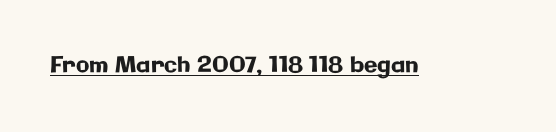
The image shows 22 px text type, upright; set normal letter spacing, underlined.
